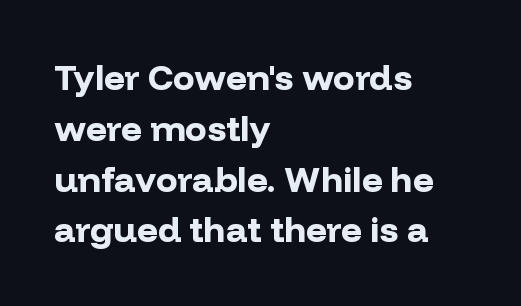
Look at the bottom of the vertical strokes: they stop flat, with no serifs. Rendered with straight, roman letterforms. The gap between lines stays unmarked. What weight is shown? A full bold with thick strokes. Summary of vertical rhythm: regular, with standard interline spacing. Spacing verdict: proportional, widths tailored to each character.
